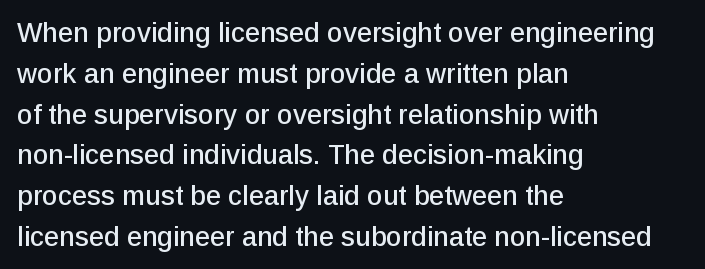
Q: Is the text italic (slanted)? A: No, it is upright.
Q: Is the text underlined? A: No.
Q: How is the paragraph aligned? A: Left-aligned.
Q: Is the spacing between letters normal or unusually wide? A: Normal.
Q: Is the spacing between lines tight, normal or loose? A: Normal.
